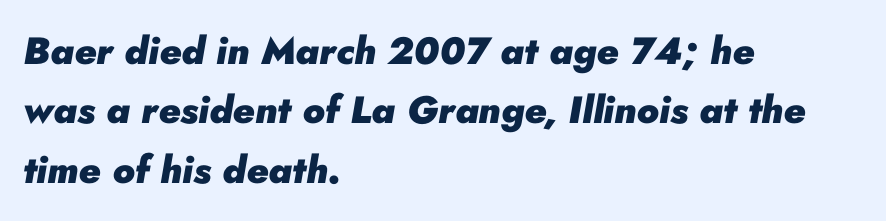
The image shows 38 px heavy type, italic (leaning right); set left-aligned, normal line spacing (1.56x), normal letter spacing, not underlined; low stroke contrast and a small x-height.
